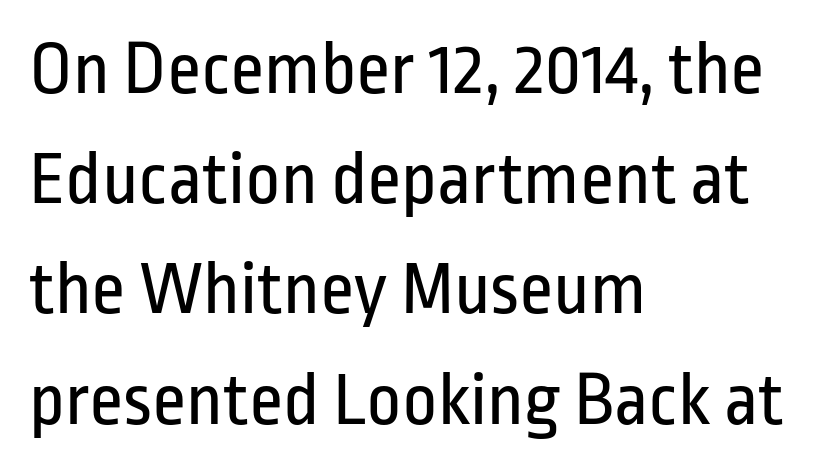
Q: Is the text bold? A: No.
Q: Is the text italic (slanted)? A: No, it is upright.
Q: Is the typeface a serif or a sans-serif typeface? A: Sans-serif.
Q: Is the text underlined? A: No.
Q: How is the paragraph aligned? A: Left-aligned.
Q: Is the spacing between letters normal or unusually wide? A: Normal.
Q: Is the spacing between lines tight, normal or loose? A: Normal.
Q: Width (condensed, normal, or wide)? A: Condensed.
Q: Stroke contrast? A: Low.
Q: x-height? A: Medium.
Q: Monospaced? A: No.
